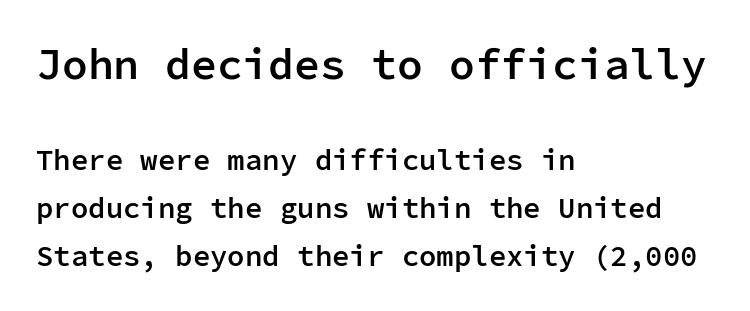
The image shows 43 px semibold sans-serif type, upright, monospaced; set left-aligned, normal line spacing (1.65x), normal letter spacing, not underlined; the first (top) block is 1.48x larger; low stroke contrast and a medium x-height.
